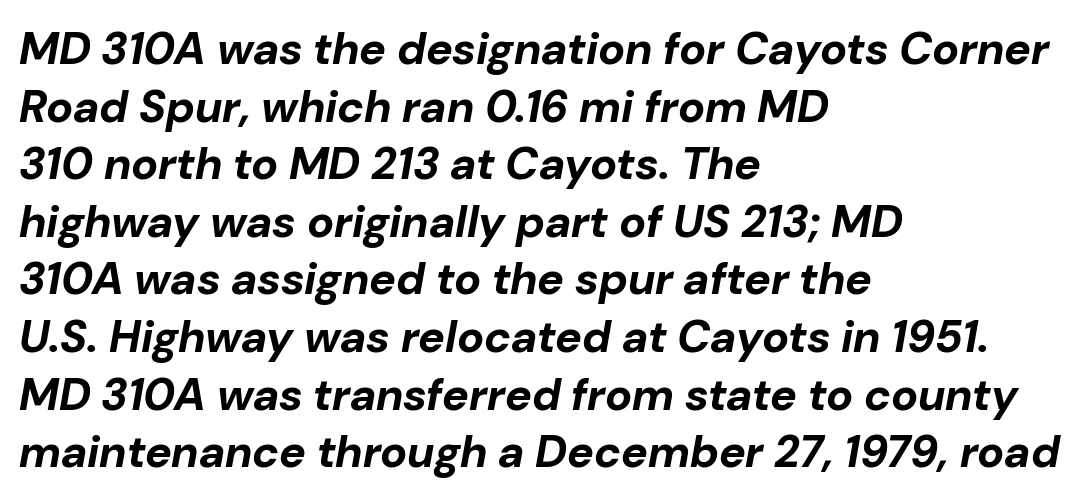
This rendering uses left alignment, leaving the right contour irregular. Typographic density is high because the face is bold. Summary of vertical rhythm: regular, with standard interline spacing. The letters advance in unequal steps, a hallmark of proportional type. The words here are not underlined. Look at the tracking — it's just the regular setting, nothing added.
